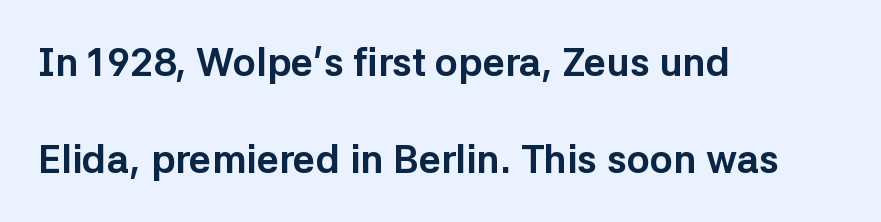
Horizontal alignment here is leftward, the default for most running prose. Tracking value appears to be zero — textbook default spacing. No word sits above an underline. The face used here is proportionally spaced, like ordinary book or web type.
